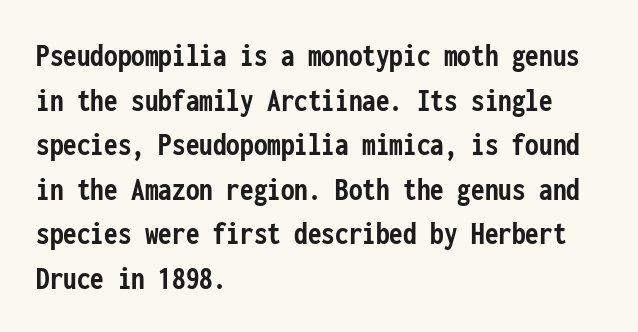
Posture: upright roman. How heavy is the stroke? Heavy — this is a bold. No extra tracking has been applied to these lines. The setting favours the left margin, as ordinary paragraphs usually do. Evenly set lines give the paragraph a standard silhouette.
